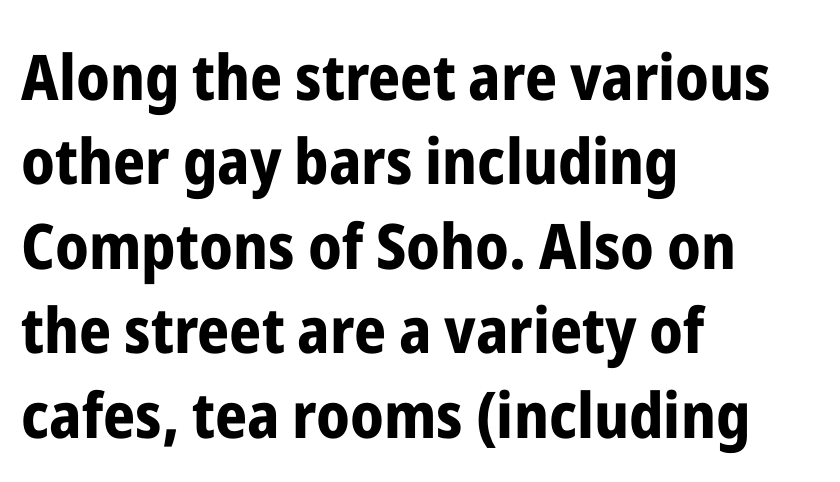
{"serif": "no", "italic": "no", "bold": "yes", "weight": "bold", "width": "condensed", "stroke_contrast": "low", "x_height": "medium", "monospaced": "no", "underline": "no", "align": "left", "line_spacing": "normal", "line_spacing_ratio": 1.34, "letter_spacing": "normal", "letter_spacing_em": 0.0, "glyph_px": 63}
